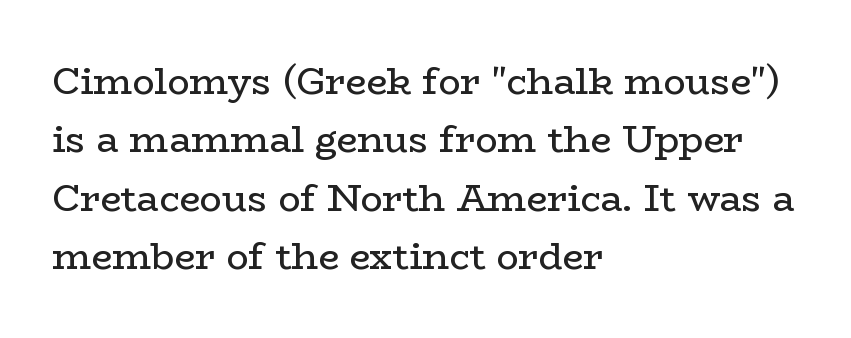
Q: Is the text bold? A: No.
Q: Is the text italic (slanted)? A: No, it is upright.
Q: Is the typeface a serif or a sans-serif typeface? A: Serif.
Q: Is the text underlined? A: No.
Q: How is the paragraph aligned? A: Left-aligned.
Q: Is the spacing between letters normal or unusually wide? A: Normal.
Q: Is the spacing between lines tight, normal or loose? A: Normal.
Q: Width (condensed, normal, or wide)? A: Wide.
Q: Stroke contrast? A: Low.
Q: x-height? A: Medium.
Q: Monospaced? A: No.
